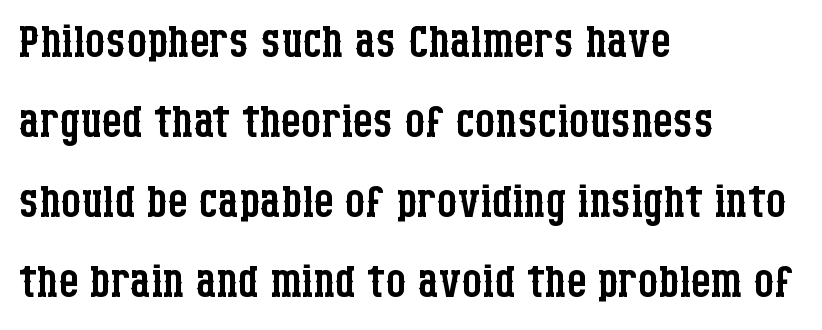
The image shows 63 px regular-weight, condensed serif type, upright; set left-aligned, normal line spacing (1.27x), normal letter spacing, not underlined; low stroke contrast and a large x-height.
